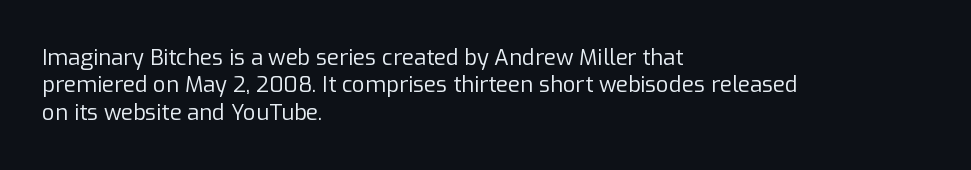
The image shows 22 px text type, upright; set left-aligned, line spacing 1.24x, normal letter spacing, not underlined.
